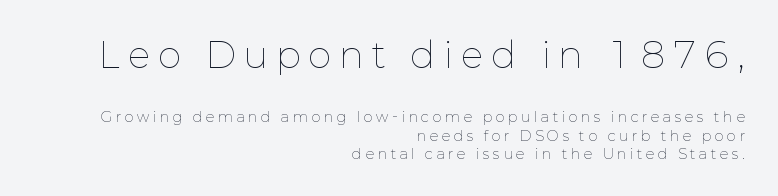
{"italic": "no", "bold": "no", "weight": "thin", "width": "normal", "stroke_contrast": "low", "x_height": "medium", "monospaced": "no", "underline": "no", "align": "right", "line_spacing": "normal", "line_spacing_ratio": 1.34, "letter_spacing": "wide", "letter_spacing_em": 0.26, "larger_block": "first", "size_ratio": 2.5, "glyph_px": 35}
